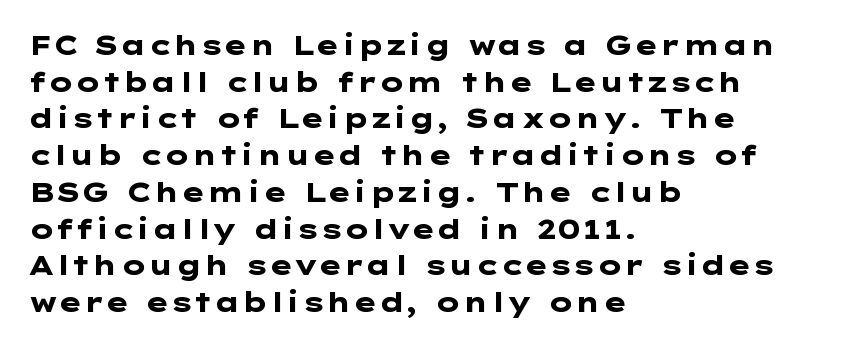
The image shows 27 px bold type, upright; set left-aligned, normal line spacing (1.36x), normal letter spacing, not underlined.
